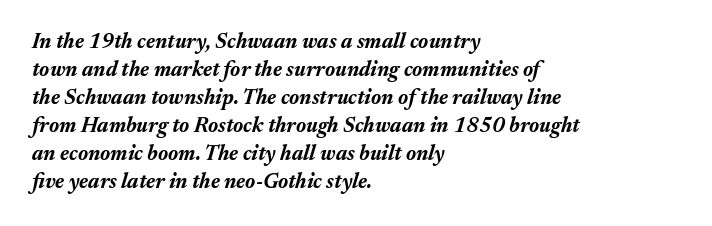
Characters are canted at an angle relative to the baseline's perpendicular. Underlining? Definitely not there. The lines sit at an ordinary, default distance from one another. Emphasis by weight is at full strength: bold. The horizontal fit of the characters is conventional and even.
